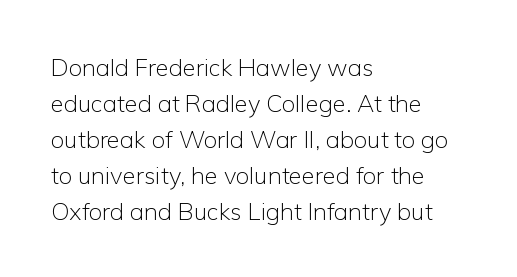
The image shows 24 px text type, upright; set left-aligned, normal line spacing (1.5x), normal letter spacing, not underlined.
